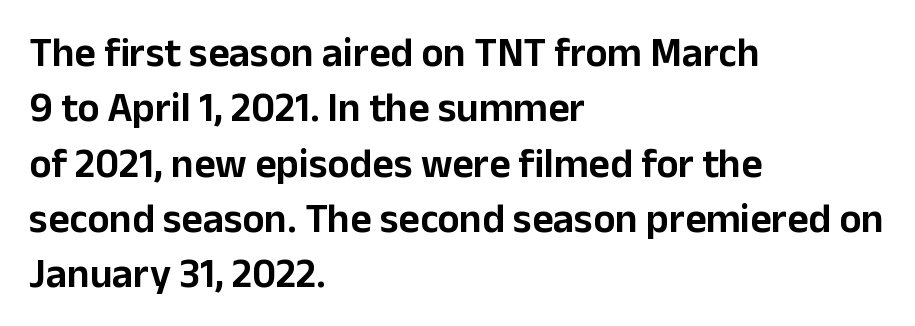
{"serif": "no", "italic": "no", "width": "normal", "stroke_contrast": "low", "x_height": "medium", "monospaced": "no", "underline": "no", "align": "left", "line_spacing": "normal", "line_spacing_ratio": 1.35, "letter_spacing": "normal", "letter_spacing_em": 0.0, "glyph_px": 41}
